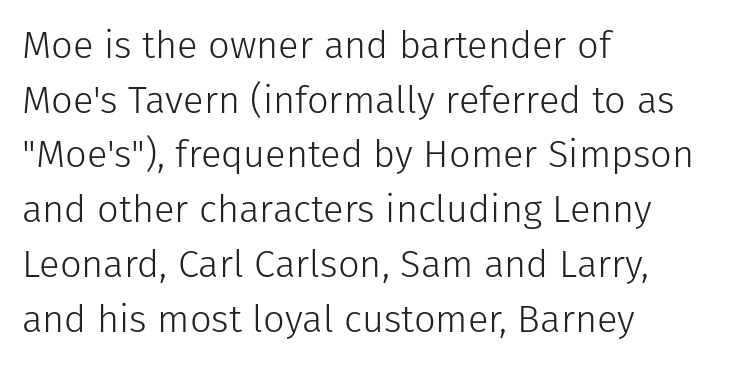
Q: Is the text bold? A: No.
Q: Is the text italic (slanted)? A: No, it is upright.
Q: Is the typeface a serif or a sans-serif typeface? A: Sans-serif.
Q: Is the text underlined? A: No.
Q: How is the paragraph aligned? A: Left-aligned.
Q: Is the spacing between letters normal or unusually wide? A: Normal.
Q: Is the spacing between lines tight, normal or loose? A: Normal.
Q: Width (condensed, normal, or wide)? A: Normal.
Q: Stroke contrast? A: Low.
Q: x-height? A: Medium.
Q: Monospaced? A: No.
